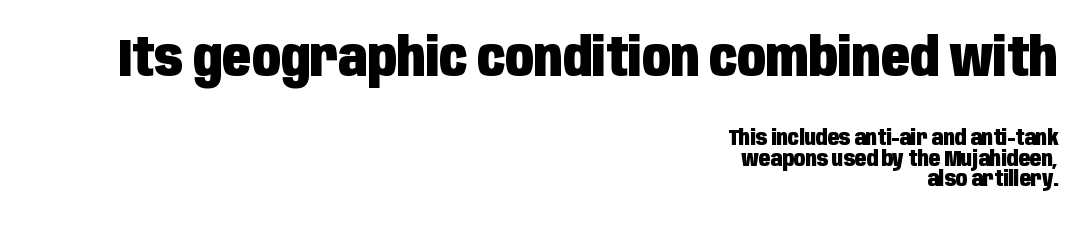
The image shows 53 px heavy, condensed sans-serif type, upright; set right-aligned, tight line spacing (0.99x), normal letter spacing, not underlined; the first (top) block is 2.52x larger; low stroke contrast and a large x-height.
